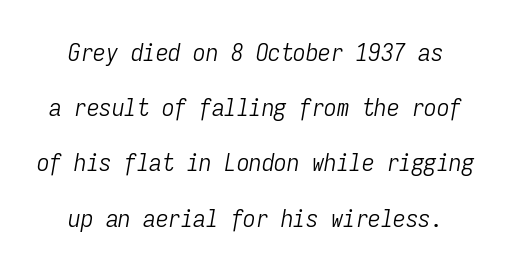
{"italic": "yes", "lean": "right", "slant_degrees": 9, "bold": "no", "underline": "no", "line_spacing": "loose", "line_spacing_ratio": 2.21, "letter_spacing": "normal", "letter_spacing_em": 0.0, "glyph_px": 25}
